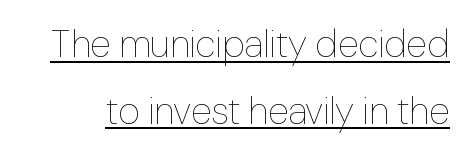
Q: Is the text bold? A: No.
Q: Is the text italic (slanted)? A: No, it is upright.
Q: Is the text underlined? A: Yes.
Q: Is the spacing between letters normal or unusually wide? A: Normal.
Q: Width (condensed, normal, or wide)? A: Normal.
Q: Stroke contrast? A: Low.
Q: x-height? A: Medium.
Q: Monospaced? A: No.
